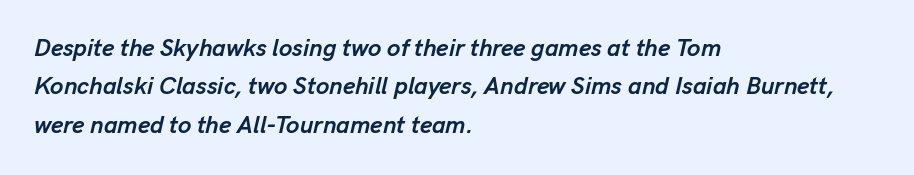
Q: Is the text bold? A: Yes.
Q: Is the text italic (slanted)? A: Yes, it leans right by about 13 degrees.
Q: Is the text underlined? A: No.
Q: How is the paragraph aligned? A: Left-aligned.
Q: Is the spacing between letters normal or unusually wide? A: Normal.
Q: Is the spacing between lines tight, normal or loose? A: Normal.
